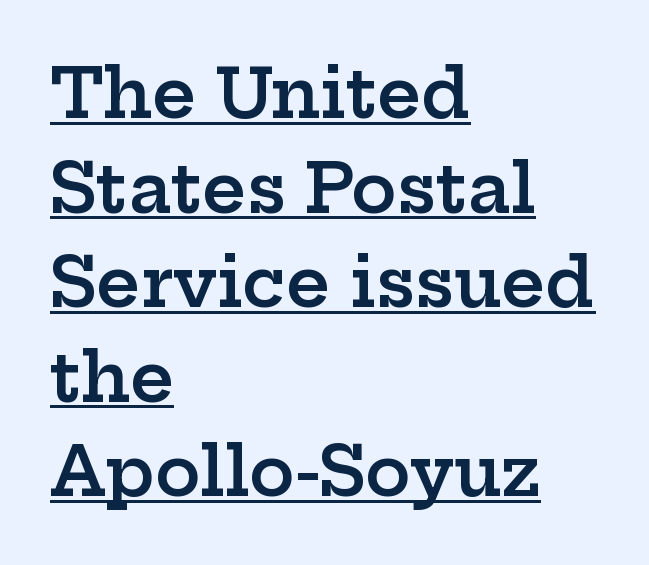
The glyphs are accompanied by a horizontal stroke just below them. Glyph-to-glyph distance matches everyday printed text. What weight is shown? A semibold, between regular and bold. Italic: no, the glyphs are upright roman. Character widths vary here, with narrow letters taking less room than wide ones.
